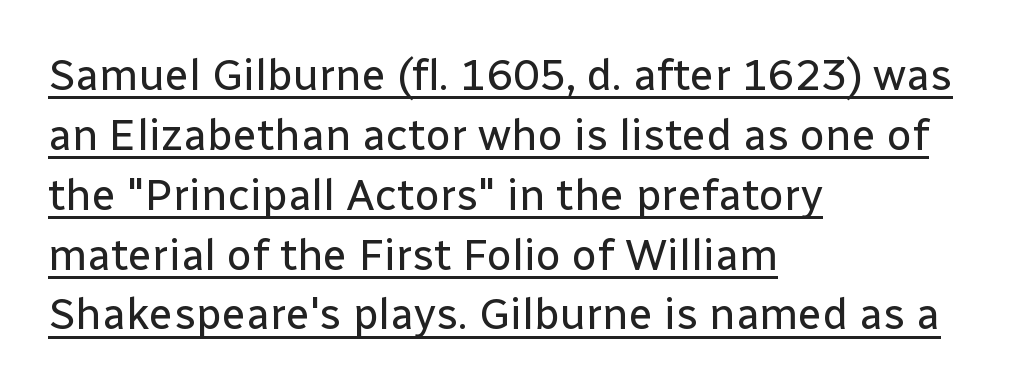
The image shows 44 px regular-weight sans-serif type, upright; set left-aligned, normal line spacing (1.36x), normal letter spacing, underlined; low stroke contrast and a medium x-height.
